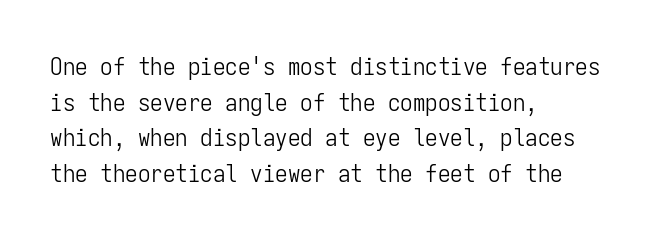
Q: Is the text bold? A: No.
Q: Is the text italic (slanted)? A: No, it is upright.
Q: Is the text underlined? A: No.
Q: How is the paragraph aligned? A: Left-aligned.
Q: Is the spacing between letters normal or unusually wide? A: Normal.
Q: Is the spacing between lines tight, normal or loose? A: Normal.
